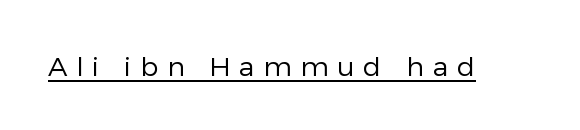
Q: Is the text bold? A: No.
Q: Is the text italic (slanted)? A: No, it is upright.
Q: Is the text underlined? A: Yes.
Q: Is the spacing between letters normal or unusually wide? A: Unusually wide.
